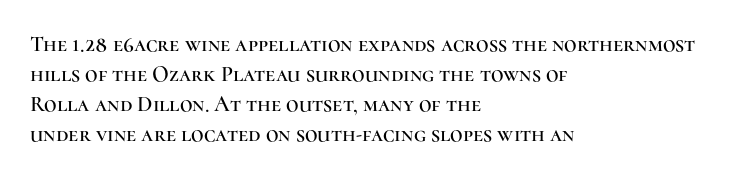
Q: Is the text italic (slanted)? A: No, it is upright.
Q: Is the text underlined? A: No.
Q: How is the paragraph aligned? A: Left-aligned.
Q: Is the spacing between letters normal or unusually wide? A: Normal.
Q: Is the spacing between lines tight, normal or loose? A: Normal.
